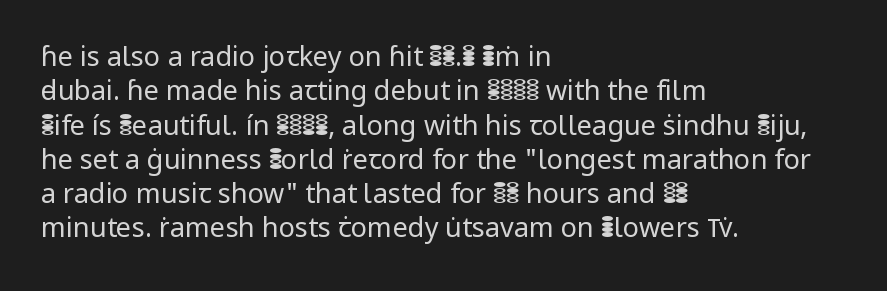
{"italic": "no", "bold": "no", "underline": "no", "align": "left", "line_spacing": "normal", "line_spacing_ratio": 1.27, "letter_spacing": "normal", "letter_spacing_em": 0.0, "glyph_px": 27}
